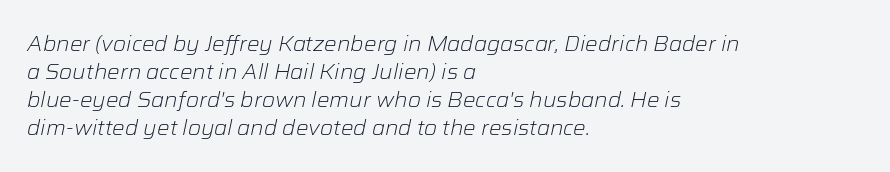
{"italic": "yes", "lean": "right", "slant_degrees": 12, "bold": "no", "underline": "no", "align": "left", "line_spacing": "normal", "line_spacing_ratio": 1.33, "letter_spacing": "normal", "letter_spacing_em": 0.0, "glyph_px": 21}
